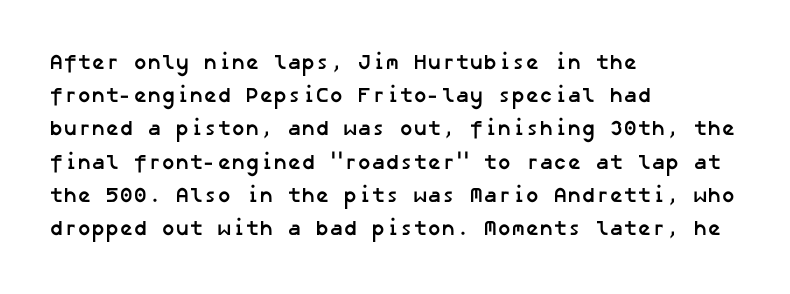
Q: Is the text bold? A: Yes.
Q: Is the text underlined? A: No.
Q: How is the paragraph aligned? A: Left-aligned.
Q: Is the spacing between letters normal or unusually wide? A: Normal.
Q: Is the spacing between lines tight, normal or loose? A: Normal.
